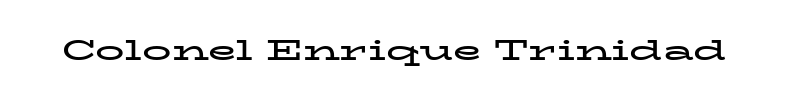
{"serif": "yes", "italic": "no", "bold": "yes", "weight": "bold", "width": "wide", "stroke_contrast": "low", "x_height": "medium", "monospaced": "no", "underline": "no", "letter_spacing": "normal", "letter_spacing_em": 0.0, "glyph_px": 29}
